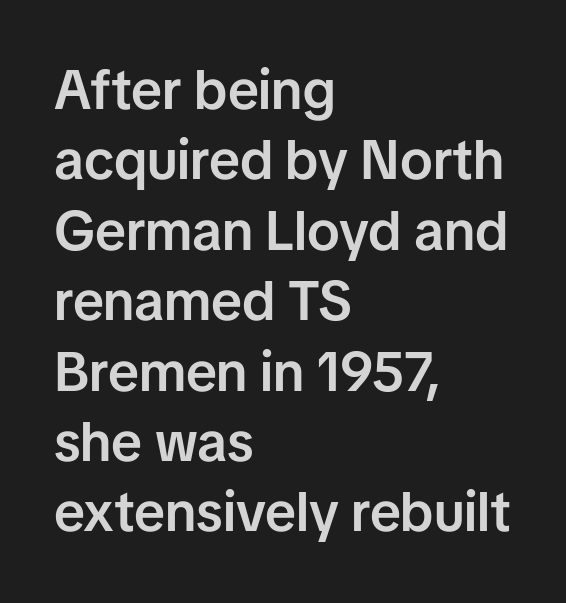
Q: Is the text bold? A: Semi-bold.
Q: Is the text italic (slanted)? A: No, it is upright.
Q: Is the typeface a serif or a sans-serif typeface? A: Sans-serif.
Q: Is the text underlined? A: No.
Q: How is the paragraph aligned? A: Left-aligned.
Q: Is the spacing between letters normal or unusually wide? A: Normal.
Q: Is the spacing between lines tight, normal or loose? A: Normal.
Q: Width (condensed, normal, or wide)? A: Normal.
Q: Stroke contrast? A: Low.
Q: x-height? A: Medium.
Q: Monospaced? A: No.
